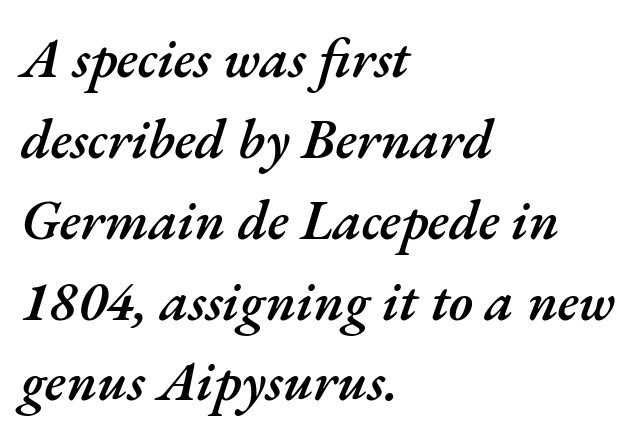
The baseline area is clear. Here the designer chose a conventional face with non-uniform glyph widths. Each word holds together tightly as a unit, with standard inter-letter gaps. Look at the stroke-to-counter ratio: somewhat heavy, a semibold. This sample keeps an unexceptional amount of space between lines. Characters are canted at an angle relative to the baseline's perpendicular.
